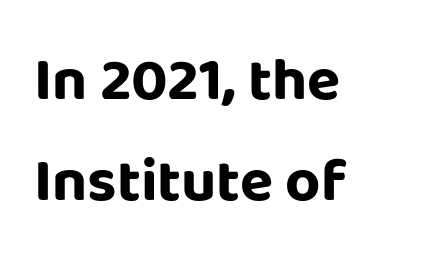
The image shows 61 px bold sans-serif type, upright; set left-aligned, normal line spacing (1.66x), normal letter spacing, not underlined; low stroke contrast and a large x-height.
